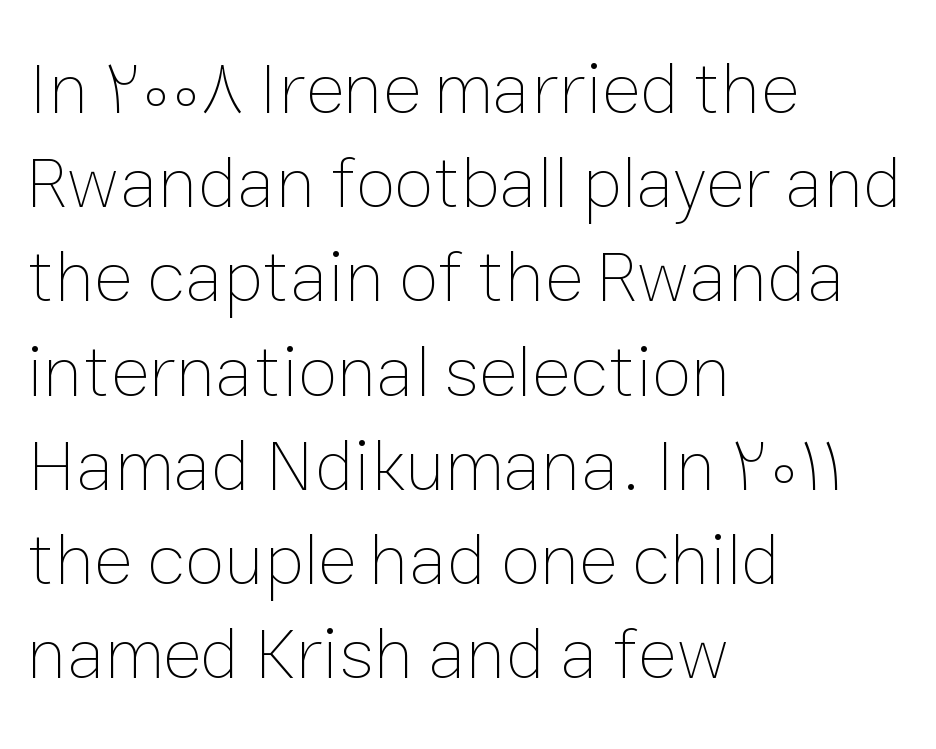
This is not heavy type; no bold has been used. A typesetter would call this proportional, since set widths differ per character. Rendered with straight, roman letterforms. Default kerning and tracking; the words read as compact shapes. The ragged edge is on the right, which tells us the setting is flush left. Whoever set this chose a conventional vertical rhythm.
